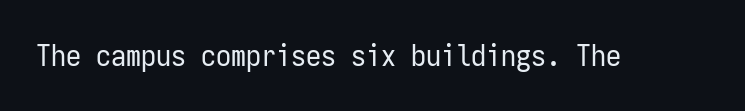
Note: no serifs on the glyphs. Beneath every word, the page is bare. No extra tracking has been applied to these lines. Ascenders rise straight up at ninety degrees.
